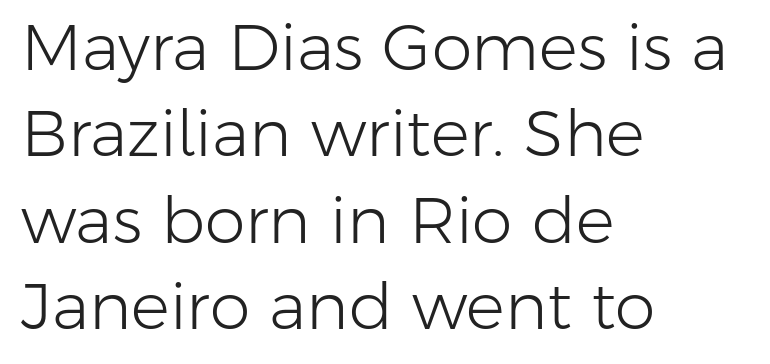
{"serif": "no", "italic": "no", "bold": "no", "weight": "light", "width": "normal", "stroke_contrast": "low", "x_height": "medium", "monospaced": "no", "underline": "no", "align": "left", "line_spacing": "normal", "line_spacing_ratio": 1.33, "letter_spacing": "normal", "letter_spacing_em": 0.0, "glyph_px": 65}
